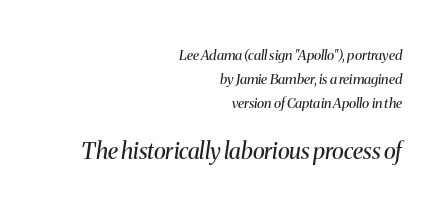
If you drew a ruler down the right edge, every line would touch it. A quiet, ordinary-to-light weight characterises the typeface. Anything drawn beneath the words? Only blank space. The more generous point size was reserved for the lower chunk.
